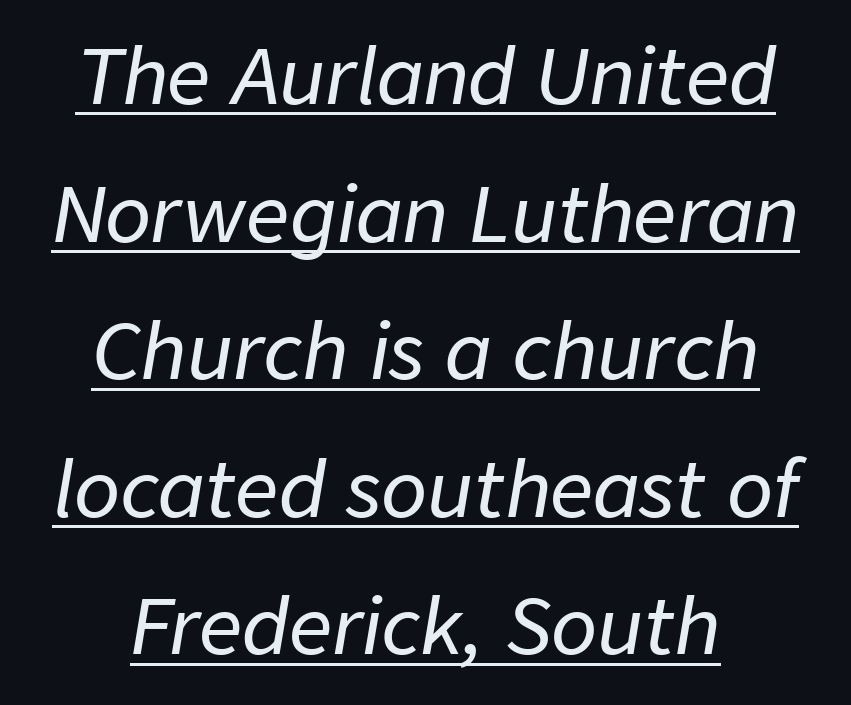
Here the designer chose a conventional face with non-uniform glyph widths. The words here are underlined. Each line is balanced around a shared central axis. The letters sit at their default tracking, neither squeezed nor spread. Italic: yes, the glyphs are oblique.
